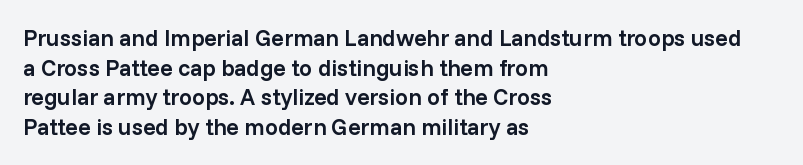
{"italic": "no", "bold": "semi", "underline": "no", "align": "left", "line_spacing": "normal", "line_spacing_ratio": 1.29, "letter_spacing": "normal", "letter_spacing_em": 0.0, "glyph_px": 23}
